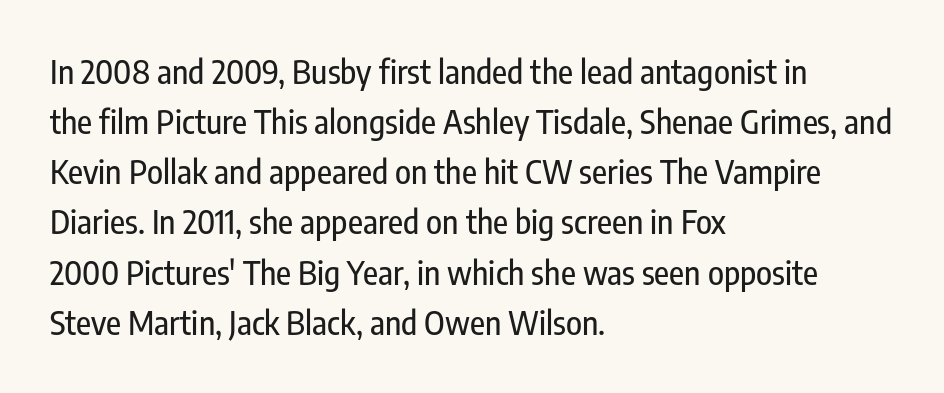
Q: Is the text italic (slanted)? A: No, it is upright.
Q: Is the typeface a serif or a sans-serif typeface? A: Sans-serif.
Q: Is the text underlined? A: No.
Q: How is the paragraph aligned? A: Left-aligned.
Q: Is the spacing between letters normal or unusually wide? A: Normal.
Q: Is the spacing between lines tight, normal or loose? A: Normal.
Q: Width (condensed, normal, or wide)? A: Condensed.
Q: Stroke contrast? A: Low.
Q: x-height? A: Medium.
Q: Monospaced? A: No.
